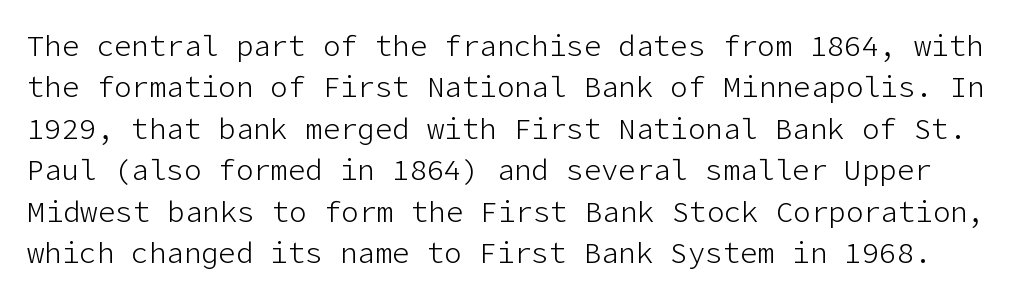
Rendered with straight, roman letterforms. Each word holds together tightly as a unit, with standard inter-letter gaps. Note: no serifs on the glyphs. Line spacing here is normal.
